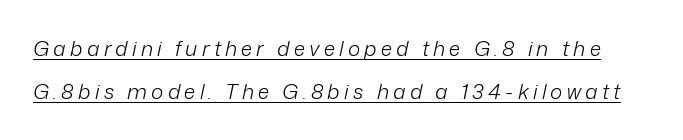
A continuous stroke trails under the words, as in a hyperlink. There is plenty of visible air inserted between adjacent glyphs. Italic: yes, the glyphs are oblique. Line spacing here is loose. Caption: face not bold, strokes unweighted.
